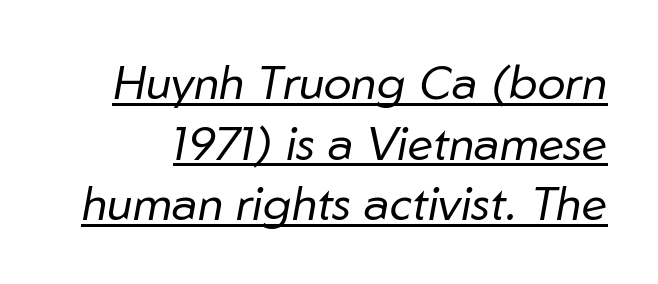
{"italic": "yes", "lean": "right", "slant_degrees": 10, "bold": "no", "weight": "regular", "width": "normal", "stroke_contrast": "low", "x_height": "medium", "monospaced": "no", "underline": "yes", "line_spacing": "normal", "line_spacing_ratio": 1.29, "letter_spacing": "normal", "letter_spacing_em": 0.0, "glyph_px": 47}
